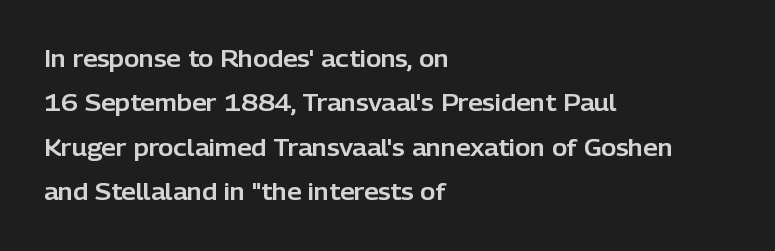
The ragged edge is on the right, which tells us the setting is flush left. Any mark beneath the type? The region is blank. Tracking here is standard; glyphs follow each other at the usual distance. The lines are spread far apart with generous leading. Nope, not italic — everything's standing straight.
